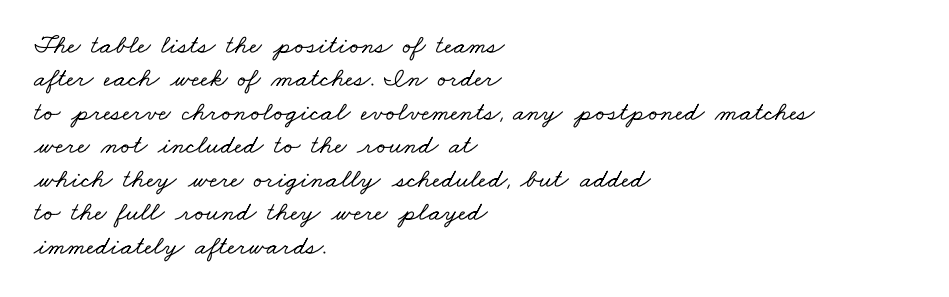
The glyphs are unaccompanied by any horizontal stroke below them. Spacing between characters is what you'd get straight out of the box. Horizontal alignment here is leftward, the default for most running prose.
